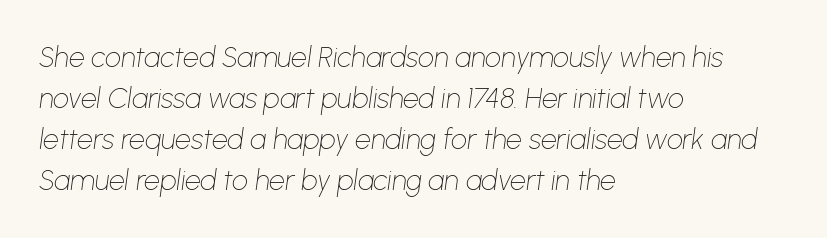
{"italic": "yes", "lean": "right", "slant_degrees": 8, "bold": "no", "weight": "thin", "width": "normal", "stroke_contrast": "low", "x_height": "medium", "monospaced": "no", "underline": "no", "align": "left", "line_spacing": "normal", "line_spacing_ratio": 1.47, "letter_spacing": "normal", "letter_spacing_em": 0.0, "glyph_px": 28}
